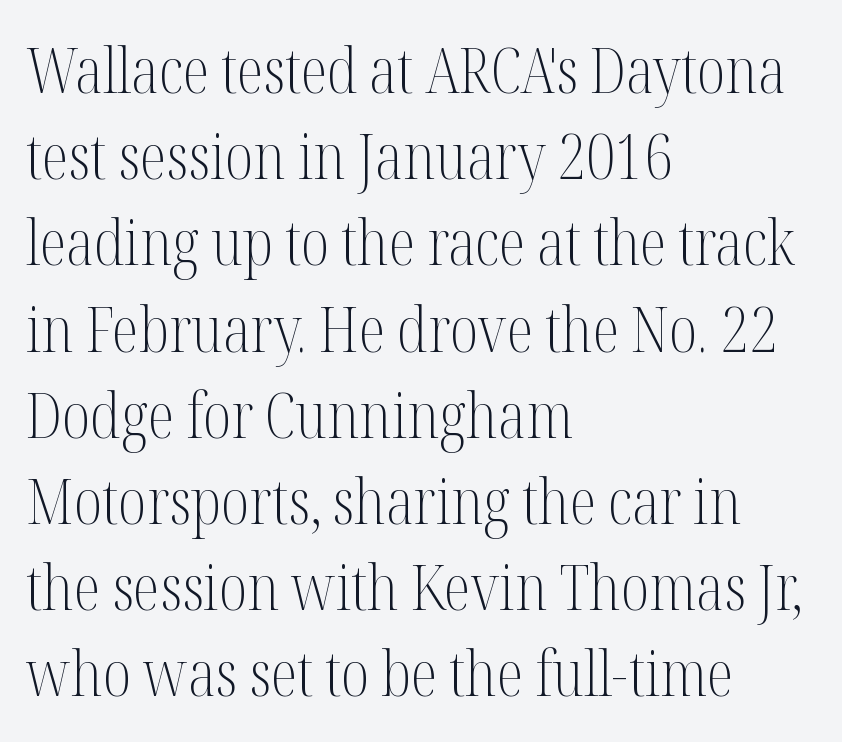
The image shows 62 px light, condensed serif type, upright; set left-aligned, normal line spacing (1.39x), normal letter spacing, not underlined; medium stroke contrast and a medium x-height.
